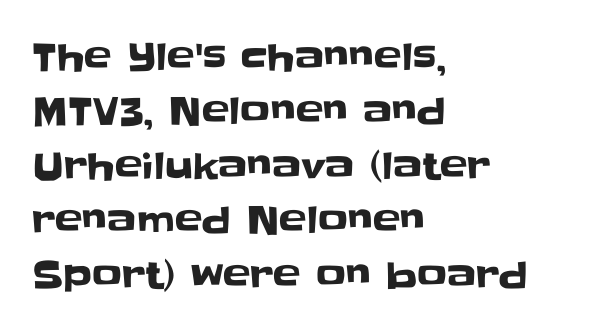
Every stem runs plumb, perpendicular to the baseline. The space directly below the letters is spotless. The designer went with a sans here, leaving each stem footless. Students, note that the glyphs here touch the page at normal intervals. Character widths vary here, with narrow letters taking less room than wide ones. The passage shown stacks its lines at a standard gap.
